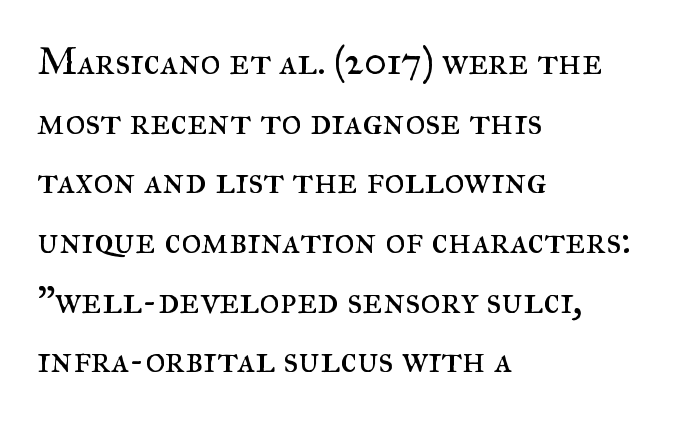
The image shows 39 px regular-weight serif type, upright; set left-aligned, normal line spacing (1.53x), normal letter spacing, not underlined; medium stroke contrast and a small x-height.
